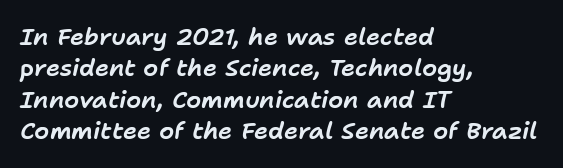
{"italic": "yes", "lean": "right", "slant_degrees": 11, "underline": "no", "align": "left", "line_spacing": "normal", "line_spacing_ratio": 1.31, "letter_spacing": "normal", "letter_spacing_em": 0.0, "glyph_px": 24}
